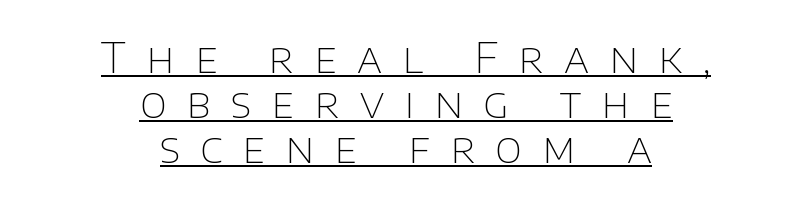
The letters are spread apart with noticeably loose tracking. The passage shown stacks its lines with hardly any gap. Vertical strokes here are truly vertical. The rendering uses natural spacing where letterforms have individual widths.
